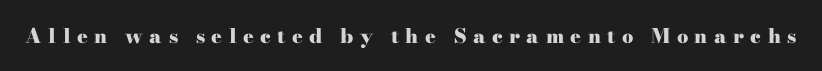
The image shows 20 px bold type, upright; set unusually wide letter spacing (+0.32 em), not underlined.
